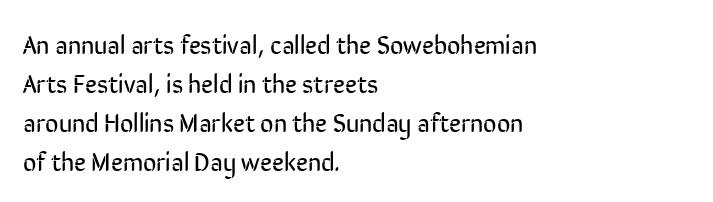
The image shows 26 px text type, upright; set left-aligned, normal line spacing (1.5x), normal letter spacing, not underlined.
